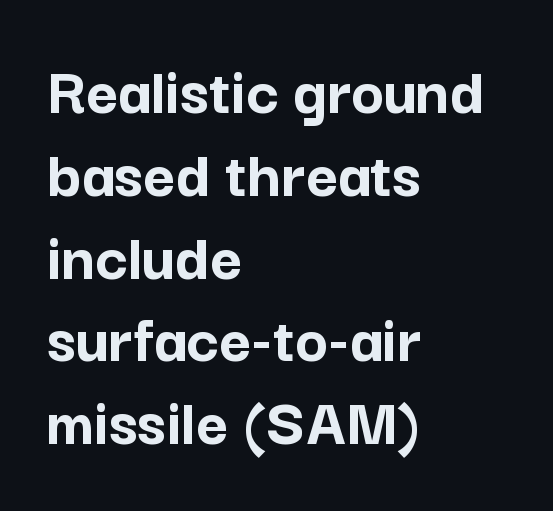
The image shows 69 px semibold sans-serif type, upright; set left-aligned, line spacing 1.2x, normal letter spacing, not underlined; low stroke contrast and a medium x-height.
